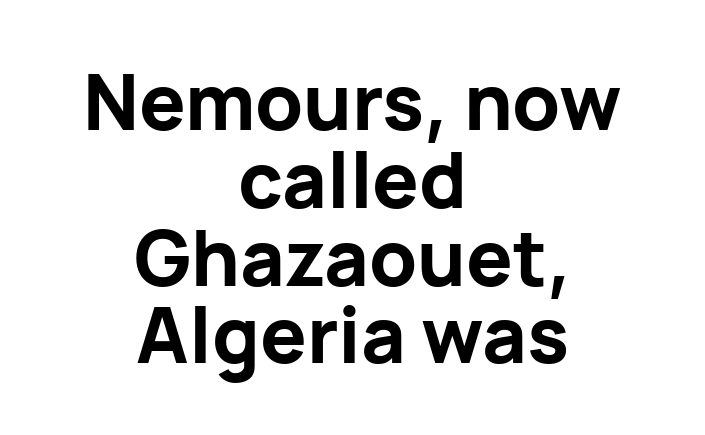
The image shows 77 px bold sans-serif type, upright; set centered, tight line spacing (1.01x), normal letter spacing, not underlined; low stroke contrast and a medium x-height.
